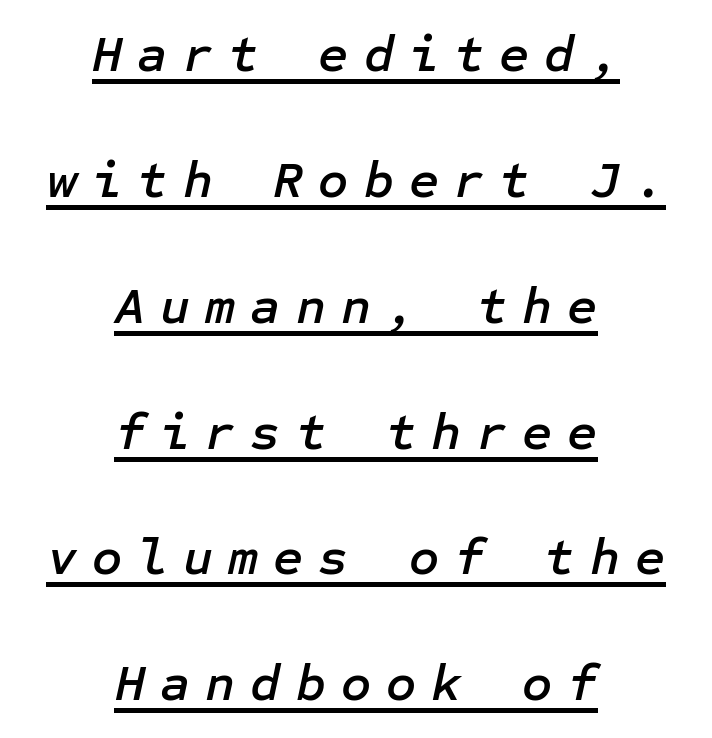
The image shows 52 px text type, italic (leaning right); set centered, loose line spacing (2.42x), unusually wide letter spacing (+0.29 em), underlined; low stroke contrast and a medium x-height.
